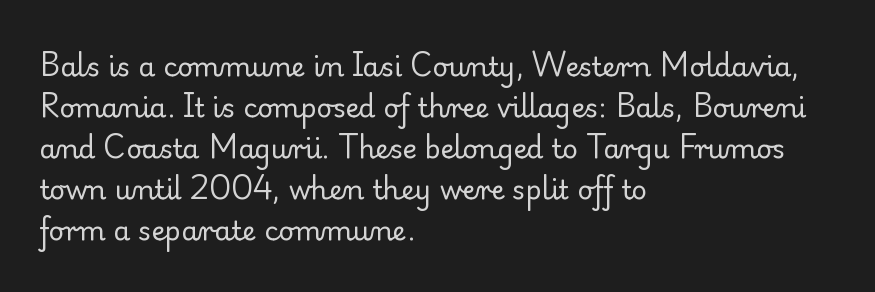
On a weight scale, this lands at 450 or below. The passage shown has conventional tracking throughout. A normal amount of white space separates one row of letters from the next. The rag falls on the right side of this text block.
